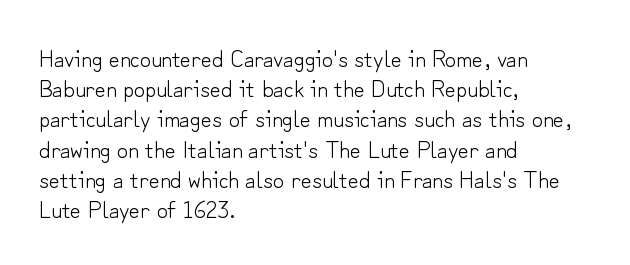
The image shows 24 px text type, upright; set left-aligned, normal line spacing (1.26x), normal letter spacing, not underlined.
